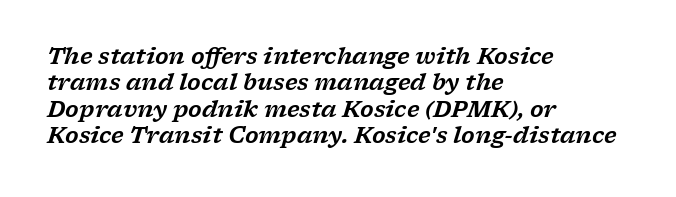
The image shows 22 px text type, italic (leaning right); set left-aligned, line spacing 1.2x, normal letter spacing, not underlined.
